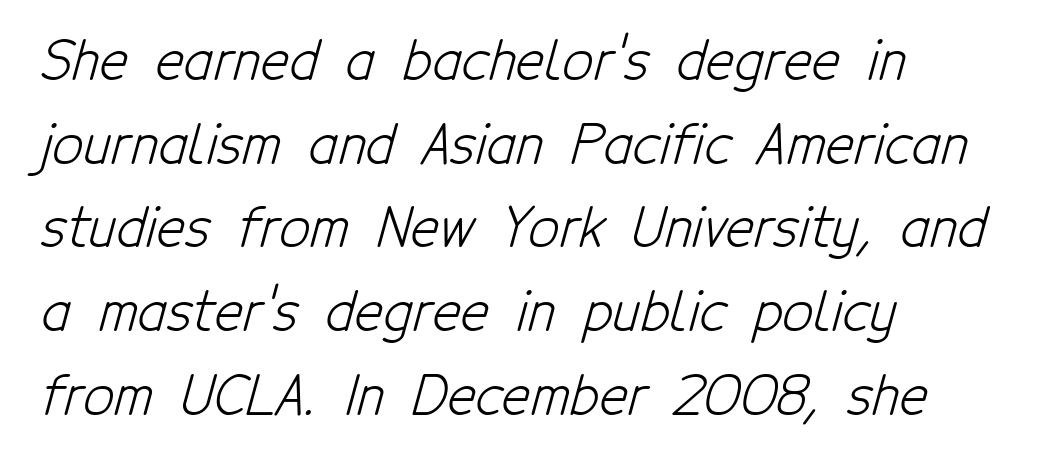
{"serif": "no", "bold": "no", "weight": "light", "width": "condensed", "stroke_contrast": "low", "x_height": "medium", "monospaced": "no", "underline": "no", "align": "left", "line_spacing": "normal", "line_spacing_ratio": 1.55, "letter_spacing": "normal", "letter_spacing_em": 0.0, "glyph_px": 54}
